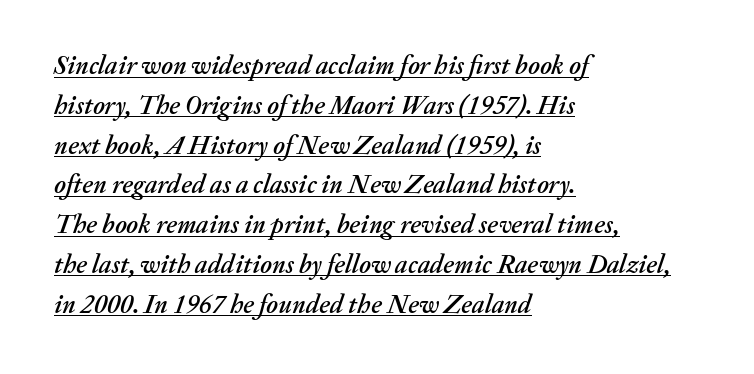
{"italic": "yes", "lean": "right", "slant_degrees": 20, "underline": "yes", "align": "left", "line_spacing": "normal", "line_spacing_ratio": 1.53, "letter_spacing": "normal", "letter_spacing_em": 0.0, "glyph_px": 26}
